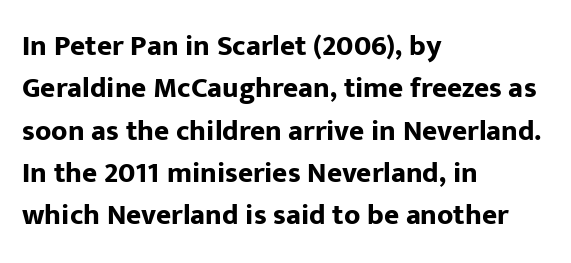
Honestly, the letter spacing is just normal — you wouldn't notice it. When letters stand straight like this, we call the style roman or upright. Unlike a traditional serif, this face leaves its strokes unadorned. The rendering uses natural spacing where letterforms have individual widths.
